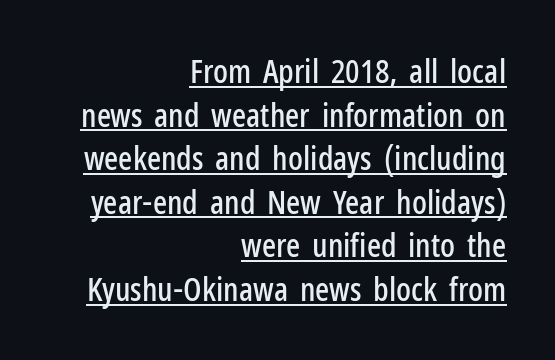
The image shows 33 px condensed sans-serif type, upright; set right-aligned, normal line spacing (1.32x), normal letter spacing, underlined; low stroke contrast and a medium x-height.
